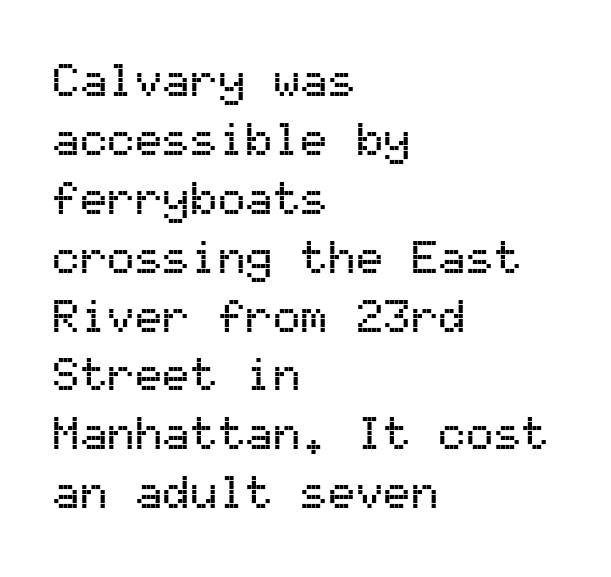
Successive baselines arrive at the customary interval. The specimen omits any rule beneath the text block's lines. In terms of letterspacing, this is plain default setting. A roman cut, with each character standing at attention. The paragraph shown leans on its left margin.
